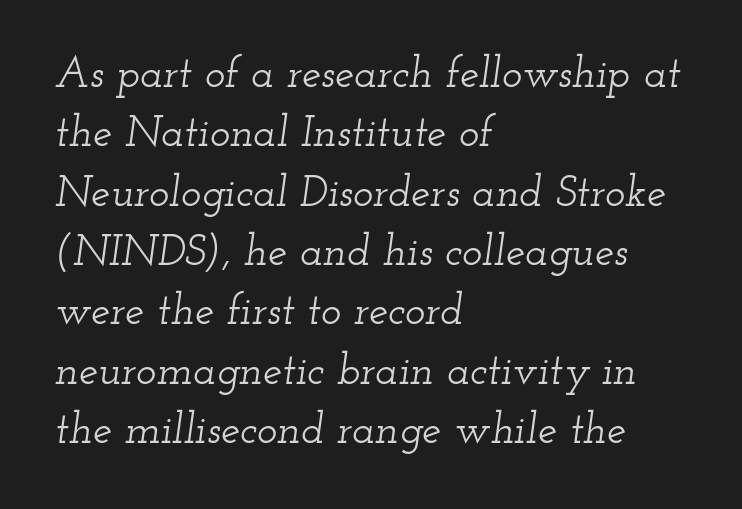
The image shows 43 px wide serif type, italic (leaning right); set left-aligned, normal line spacing (1.38x), normal letter spacing, not underlined; low stroke contrast and a small x-height.
